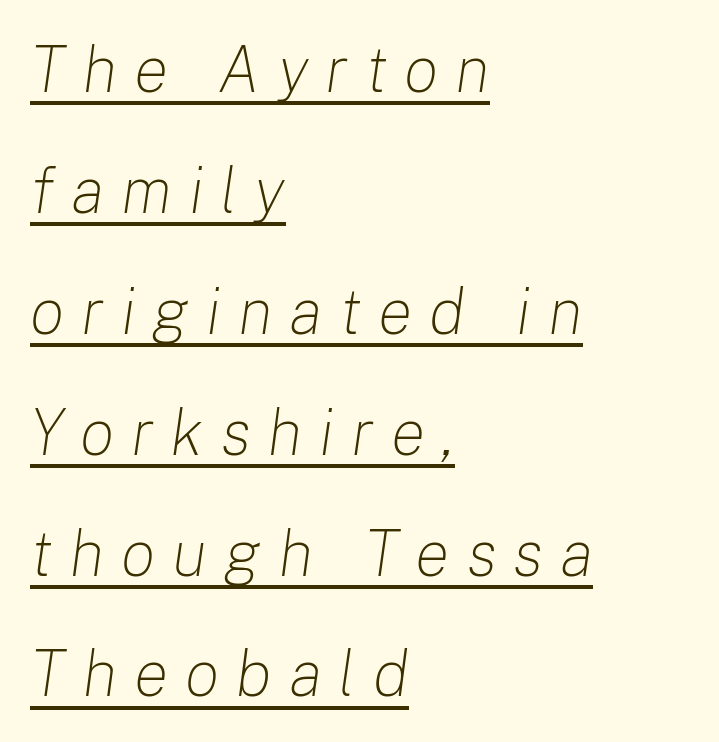
The text block is weighted toward the left margin, trailing off unevenly rightward. This sample carries an underscore along the baseline area. Weight class: somewhere from thin through regular. Spacing verdict: proportional, widths tailored to each character.
